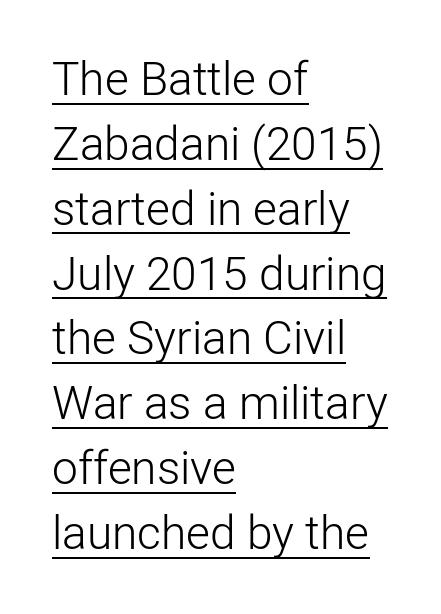
The image shows 46 px light sans-serif type, upright; set left-aligned, normal line spacing (1.41x), normal letter spacing, underlined; low stroke contrast and a medium x-height.
